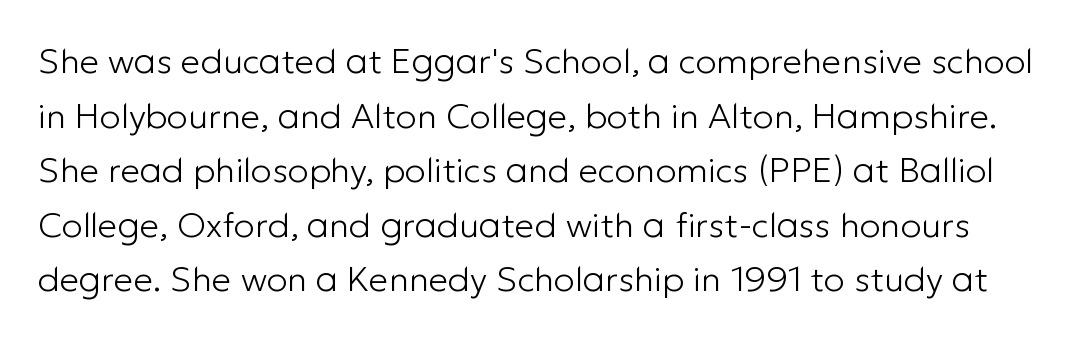
{"serif": "no", "italic": "no", "bold": "no", "weight": "light", "width": "normal", "stroke_contrast": "low", "x_height": "medium", "monospaced": "no", "underline": "no", "line_spacing": "normal", "line_spacing_ratio": 1.56, "letter_spacing": "normal", "letter_spacing_em": 0.0, "glyph_px": 35}
